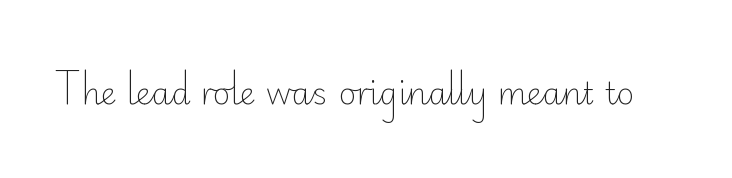
The image shows 31 px light sans-serif type, upright; set normal letter spacing, not underlined; low stroke contrast and a small x-height.
